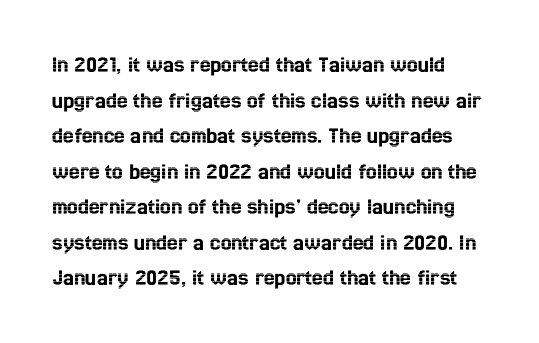
Glance below the letters and you will spot only blank space. It's the straight-up-and-down kind of type. There is no visible air inserted between adjacent glyphs. If you measured baseline to baseline, you'd find a middling distance.
